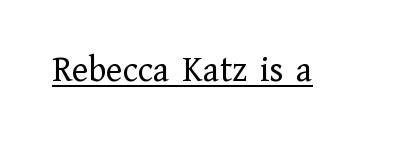
Q: Is the text bold? A: No.
Q: Is the text italic (slanted)? A: No, it is upright.
Q: Is the typeface a serif or a sans-serif typeface? A: Serif.
Q: Is the text underlined? A: Yes.
Q: Is the spacing between letters normal or unusually wide? A: Normal.
Q: Width (condensed, normal, or wide)? A: Normal.
Q: Stroke contrast? A: Low.
Q: x-height? A: Medium.
Q: Monospaced? A: No.
